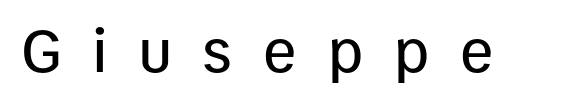
This sample uses an upright cut, with every glyph sitting square on the baseline. Spacing verdict: proportional, widths tailored to each character. Glance below the letters and you will spot only blank space. Here the glyphs are tracked loosely, breaking word shapes into spaced letters.
